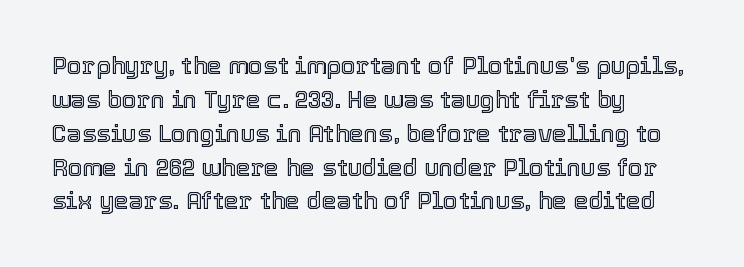
Q: Is the text italic (slanted)? A: No, it is upright.
Q: Is the text underlined? A: No.
Q: How is the paragraph aligned? A: Left-aligned.
Q: Is the spacing between letters normal or unusually wide? A: Normal.
Q: Is the spacing between lines tight, normal or loose? A: Normal.
